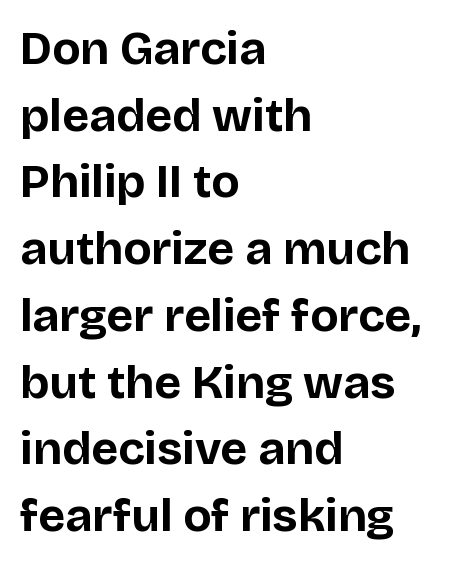
Q: Is the text bold? A: Yes.
Q: Is the text italic (slanted)? A: No, it is upright.
Q: Is the typeface a serif or a sans-serif typeface? A: Sans-serif.
Q: Is the text underlined? A: No.
Q: How is the paragraph aligned? A: Left-aligned.
Q: Is the spacing between letters normal or unusually wide? A: Normal.
Q: Is the spacing between lines tight, normal or loose? A: Normal.
Q: Width (condensed, normal, or wide)? A: Normal.
Q: Stroke contrast? A: Low.
Q: x-height? A: Large.
Q: Monospaced? A: No.
